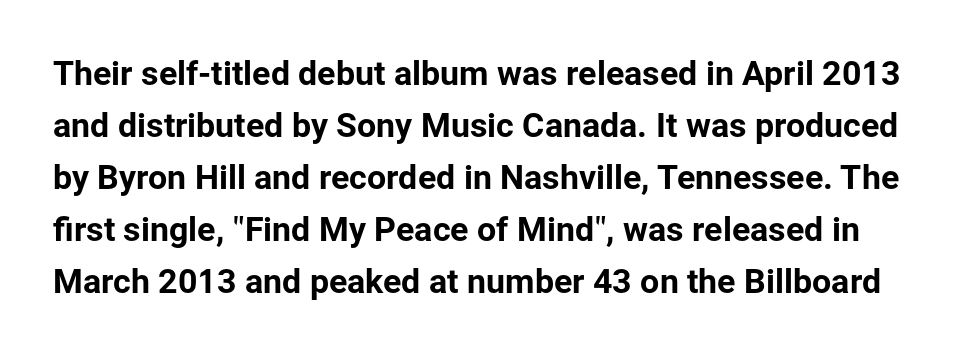
The image shows 34 px sans-serif type, upright; set normal line spacing (1.53x), normal letter spacing, not underlined; low stroke contrast and a medium x-height.
